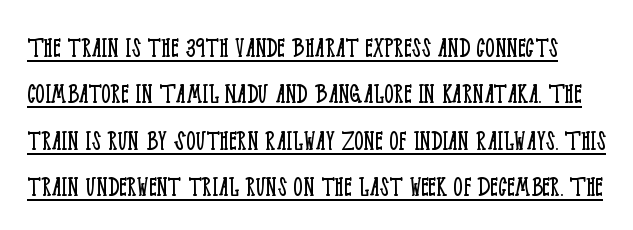
Nothing heavy about these letters — not bold at all. You can tell from the footed stems that serif type was used. Check the space under the baseline: a stroke is drawn there. One glance says typical: line gaps are just what's usual.
